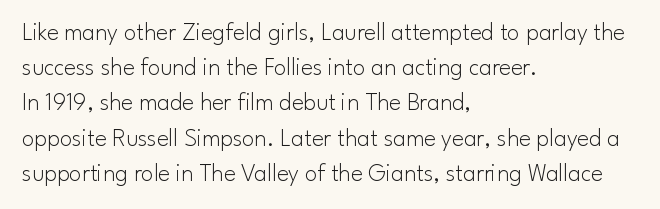
Q: Is the text bold? A: No.
Q: Is the text italic (slanted)? A: No, it is upright.
Q: Is the text underlined? A: No.
Q: How is the paragraph aligned? A: Left-aligned.
Q: Is the spacing between letters normal or unusually wide? A: Normal.
Q: Is the spacing between lines tight, normal or loose? A: Normal.
